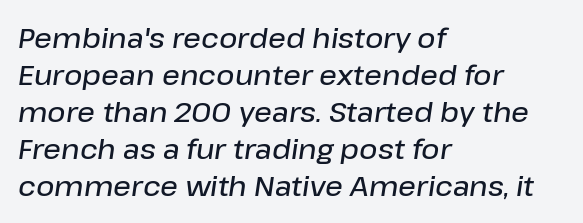
Q: Is the text bold? A: Semi-bold.
Q: Is the text italic (slanted)? A: Yes, it leans right by about 8 degrees.
Q: Is the text underlined? A: No.
Q: How is the paragraph aligned? A: Left-aligned.
Q: Is the spacing between letters normal or unusually wide? A: Normal.
Q: Is the spacing between lines tight, normal or loose? A: Normal.
Q: Width (condensed, normal, or wide)? A: Normal.
Q: Stroke contrast? A: Low.
Q: x-height? A: Medium.
Q: Monospaced? A: No.
